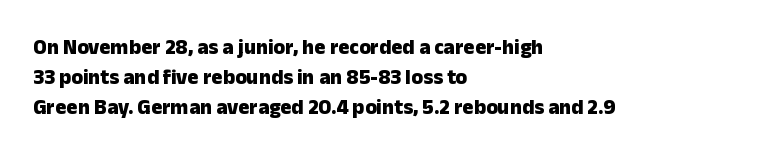
{"italic": "no", "bold": "yes", "underline": "no", "align": "left", "line_spacing": "normal", "line_spacing_ratio": 1.43, "letter_spacing": "normal", "letter_spacing_em": 0.0, "glyph_px": 21}
